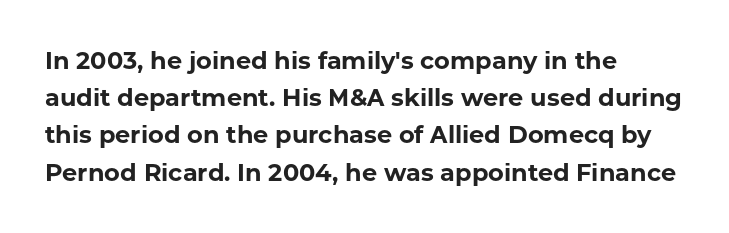
{"italic": "no", "bold": "yes", "underline": "no", "align": "left", "line_spacing": "normal", "line_spacing_ratio": 1.55, "letter_spacing": "normal", "letter_spacing_em": 0.0, "glyph_px": 24}
